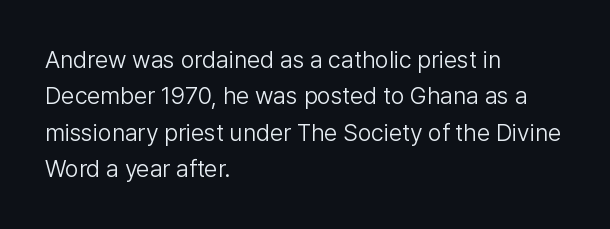
{"italic": "no", "bold": "no", "underline": "no", "align": "left", "line_spacing": "normal", "line_spacing_ratio": 1.52, "letter_spacing": "normal", "letter_spacing_em": 0.0, "glyph_px": 24}
